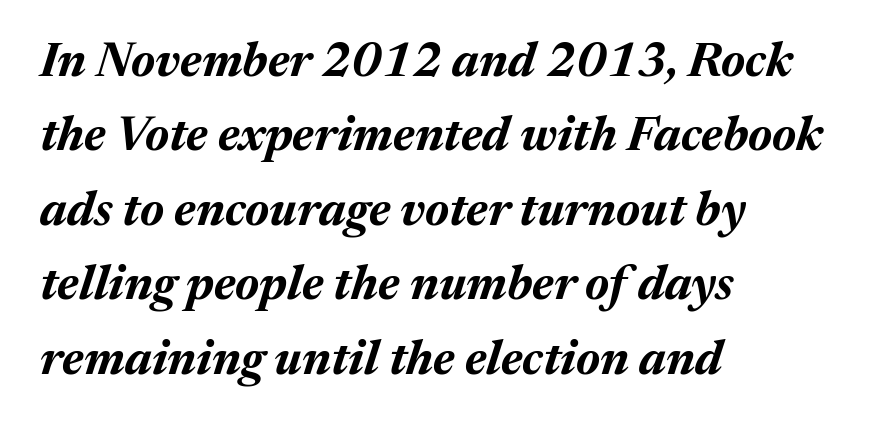
Line beginnings align vertically; line endings do not. The tracking reads as untouched default to a designer's eye. The glyphs have the mass of a bold cut. Characters are canted at an angle relative to the baseline's perpendicular.
